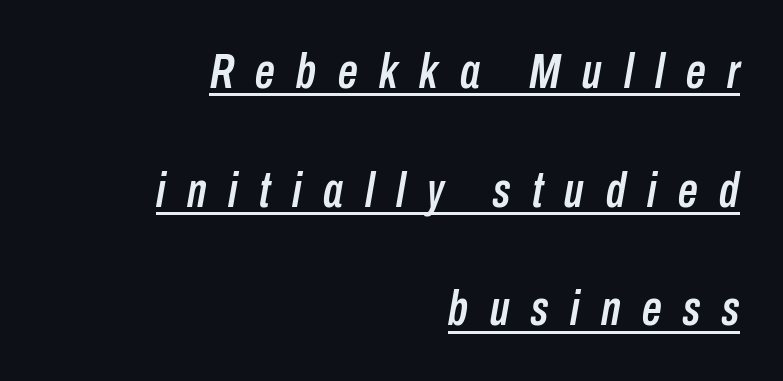
{"italic": "yes", "lean": "right", "slant_degrees": 10, "width": "condensed", "stroke_contrast": "low", "x_height": "medium", "monospaced": "no", "underline": "yes", "align": "right", "line_spacing": "loose", "line_spacing_ratio": 2.42, "letter_spacing": "wide", "letter_spacing_em": 0.44, "glyph_px": 49}
